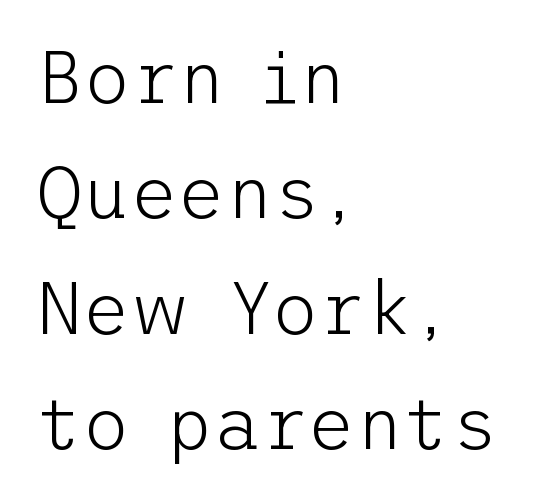
A sans-serif font was chosen for this passage. No extra ink here — the face is not bold. Honestly, the row spacing looks completely unremarkable. The lines in this sample share a left origin and differ only in where they stop. Tall strokes in this sample are plumb rather than angled.
